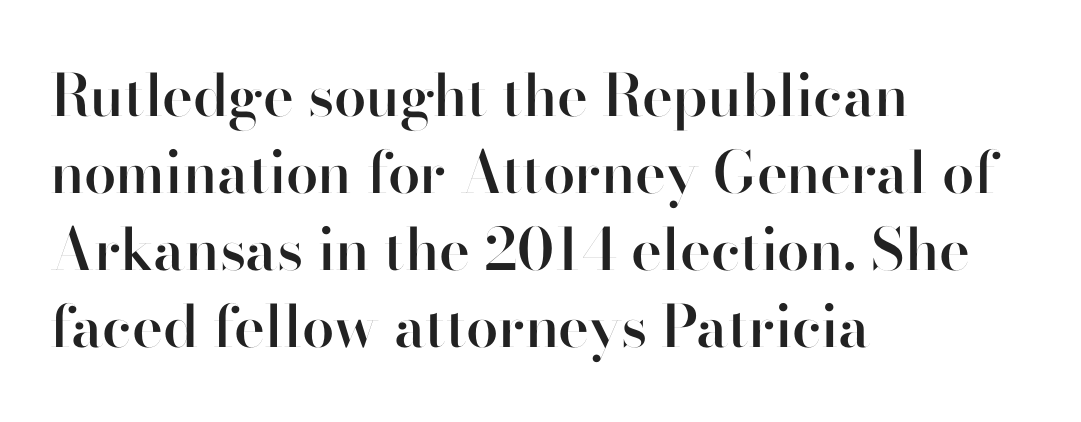
Notice how the stems are strictly vertical — no italics here. Varying glyph widths throughout — classic text-font behaviour. Descenders are the only things crossing below the line. Default kerning and tracking; the words read as compact shapes. A somewhat darkened texture: the type is semibold rather than bold.
